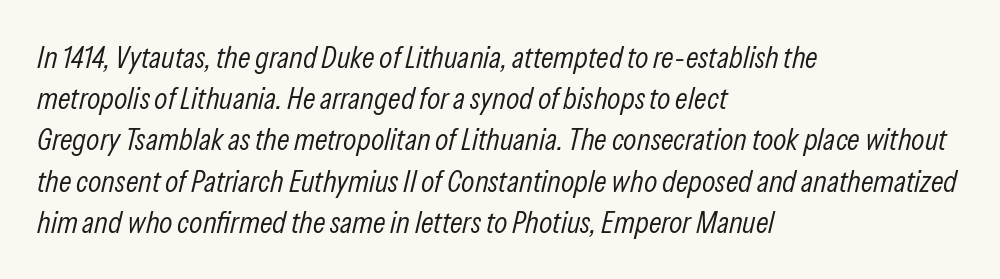
{"italic": "yes", "lean": "right", "slant_degrees": 13, "bold": "no", "weight": "light", "width": "condensed", "stroke_contrast": "low", "x_height": "medium", "monospaced": "no", "underline": "no", "align": "left", "line_spacing": "normal", "line_spacing_ratio": 1.33, "letter_spacing": "normal", "letter_spacing_em": 0.0, "glyph_px": 31}
